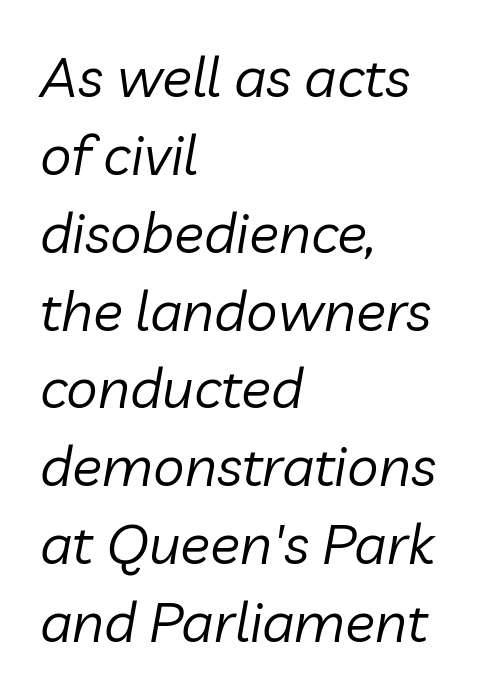
Q: Is the text bold? A: No.
Q: Is the text italic (slanted)? A: Yes, it leans right by about 10 degrees.
Q: Is the text underlined? A: No.
Q: How is the paragraph aligned? A: Left-aligned.
Q: Is the spacing between letters normal or unusually wide? A: Normal.
Q: Is the spacing between lines tight, normal or loose? A: Normal.
Q: Width (condensed, normal, or wide)? A: Normal.
Q: Stroke contrast? A: Low.
Q: x-height? A: Medium.
Q: Monospaced? A: No.
